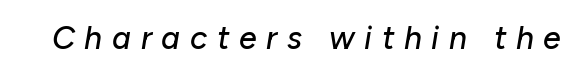
{"italic": "yes", "lean": "right", "slant_degrees": 10, "width": "normal", "stroke_contrast": "low", "x_height": "medium", "monospaced": "no", "underline": "no", "letter_spacing": "wide", "letter_spacing_em": 0.3, "glyph_px": 32}
